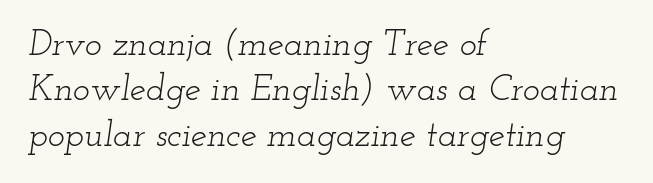
{"serif": "yes", "italic": "yes", "lean": "right", "slant_degrees": 12, "bold": "no", "weight": "light", "width": "wide", "stroke_contrast": "low", "x_height": "small", "monospaced": "no", "underline": "no", "align": "left", "line_spacing": "normal", "line_spacing_ratio": 1.26, "letter_spacing": "normal", "letter_spacing_em": 0.0, "glyph_px": 36}
